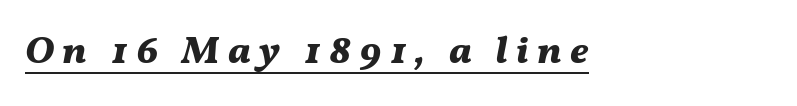
The face used here is rendered with a markedly widened letterfit. A baseline rule has been typeset under these characters. The typography opts for an oblique posture over an upright one. This sample has the flowing, uneven cadence of proportional lettering. Notice how thick the strokes are: this is what a full bold looks like.
